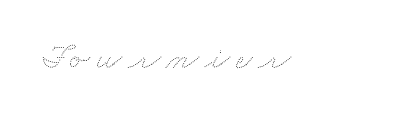
The image shows 37 px thin, wide type; set not underlined; medium stroke contrast and a small x-height.
